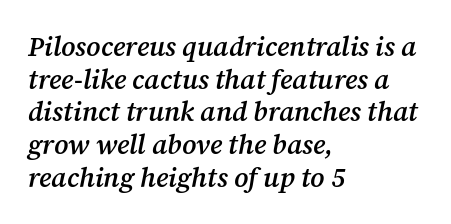
Q: Is the text bold? A: Semi-bold.
Q: Is the text italic (slanted)? A: Yes, it leans right by about 12 degrees.
Q: Is the text underlined? A: No.
Q: How is the paragraph aligned? A: Left-aligned.
Q: Is the spacing between letters normal or unusually wide? A: Normal.
